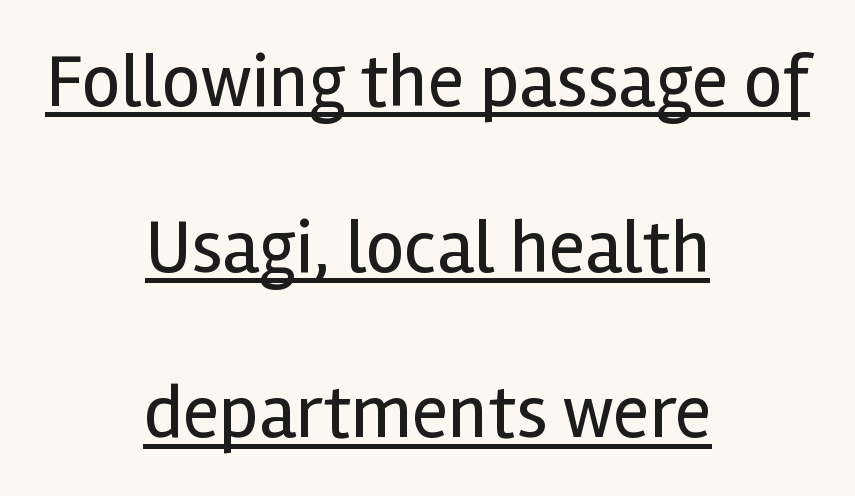
The image shows 76 px regular-weight sans-serif type, upright; set centered, loose line spacing (2.18x), normal letter spacing, underlined; a medium x-height.
